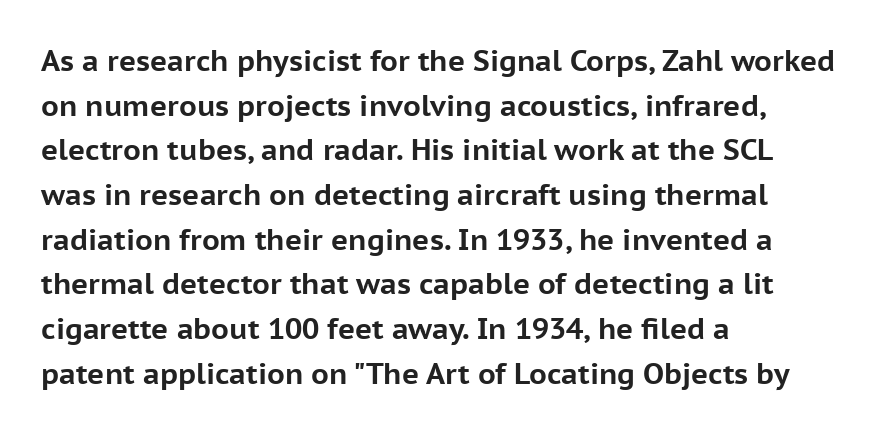
A typesetter would call this proportional, since set widths differ per character. In terms of letterspacing, this is plain default setting. The passage shown is typeset with a sans-serif family. The foot of each line stays bare and open. Line spacing here is normal.
